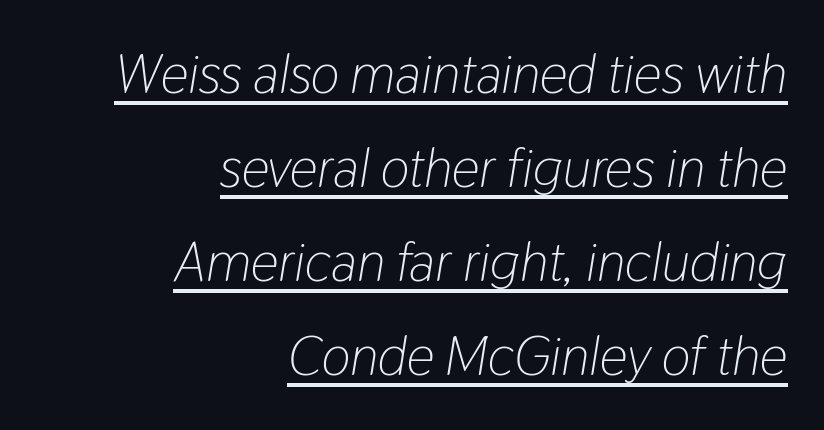
Q: Is the text bold? A: No.
Q: Is the text italic (slanted)? A: Yes, it leans right by about 9 degrees.
Q: Is the text underlined? A: Yes.
Q: How is the paragraph aligned? A: Right-aligned.
Q: Is the spacing between letters normal or unusually wide? A: Normal.
Q: Width (condensed, normal, or wide)? A: Condensed.
Q: Stroke contrast? A: Low.
Q: x-height? A: Medium.
Q: Monospaced? A: No.
